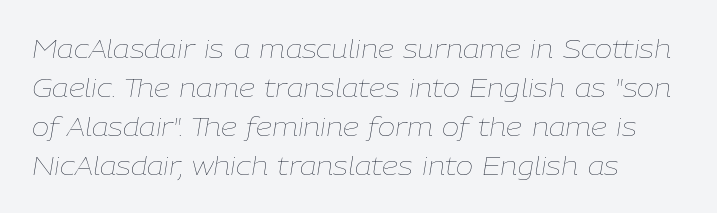
The strip under each line holds only bare page. The rendering uses a moderate line-height, typical for paragraphs. Observe the ordinary spacing: letters are neighbours, not strangers. The cut favours lightness, reaching ordinary text weight at its darkest. The rendering anchors every line to the left-hand side.
